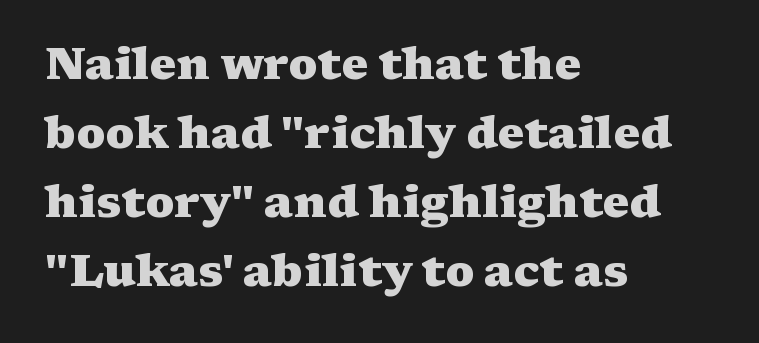
{"serif": "yes", "italic": "no", "bold": "yes", "weight": "heavy", "width": "wide", "stroke_contrast": "medium", "x_height": "medium", "monospaced": "no", "underline": "no", "align": "left", "line_spacing": "normal", "line_spacing_ratio": 1.53, "letter_spacing": "normal", "letter_spacing_em": 0.0, "glyph_px": 45}
